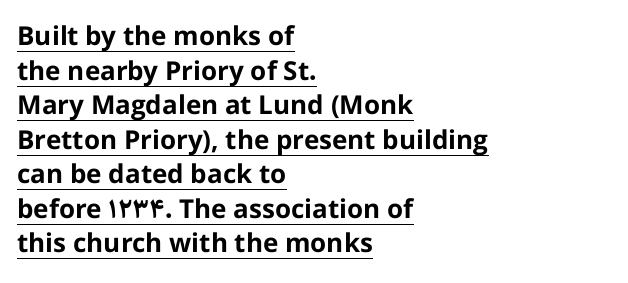
{"italic": "no", "bold": "yes", "underline": "yes", "align": "left", "line_spacing": "normal", "line_spacing_ratio": 1.33, "letter_spacing": "normal", "letter_spacing_em": 0.0, "glyph_px": 26}
